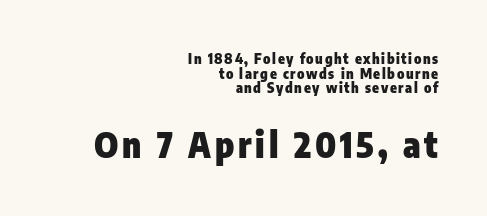
Teacher's note: observe the even right margin — that is flush-right alignment. Posture: straight, roman, zero tilt. Leading: reduced. Are there feet on the stems? There aren't — it's a sans. Its strokes are broad and dark, the hallmark of bold type. The face used here is proportionally spaced, like ordinary book or web type.
